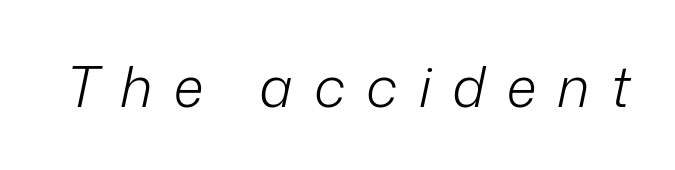
These lines are rendered in a variable-pitch font. Observe the wide spacing: letters keep a clear distance from each other. Check the space under the baseline: it is left empty. The whole block is typeset with a tilt. Heft: none added — not bold.
